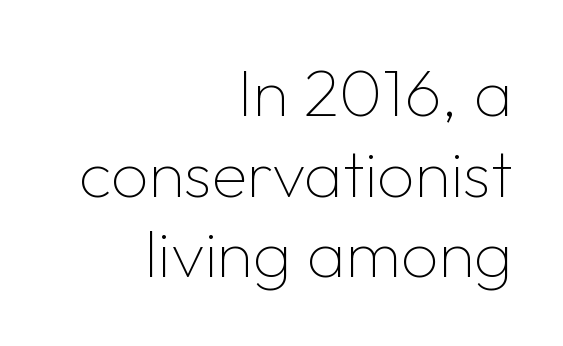
Compared with typical body copy, the letter spacing here is the same. Quick note: not italic, upright. Letters have the restrained weight of plain body copy at most. Just letters on the line, the space beneath them empty. Right-aligned paragraph, ragged on the left. Spacing verdict: proportional, widths tailored to each character.
